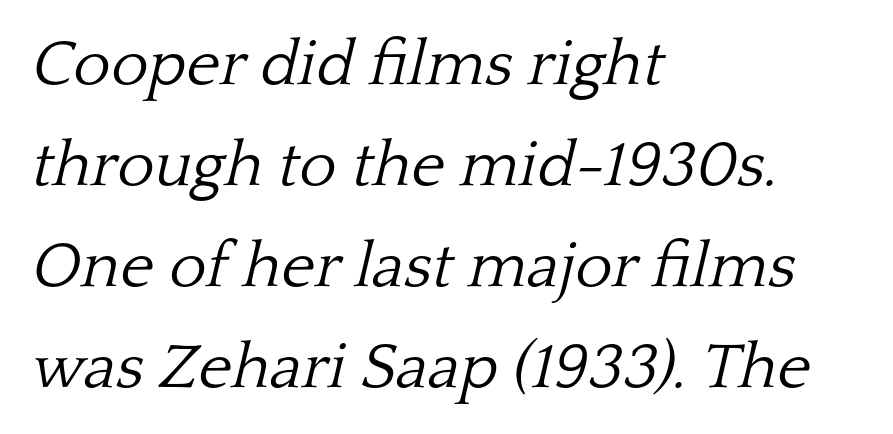
{"serif": "yes", "italic": "yes", "lean": "right", "slant_degrees": 13, "bold": "no", "weight": "light", "width": "normal", "stroke_contrast": "low", "x_height": "medium", "monospaced": "no", "underline": "no", "align": "left", "line_spacing": "normal", "line_spacing_ratio": 1.58, "letter_spacing": "normal", "letter_spacing_em": 0.0, "glyph_px": 64}
